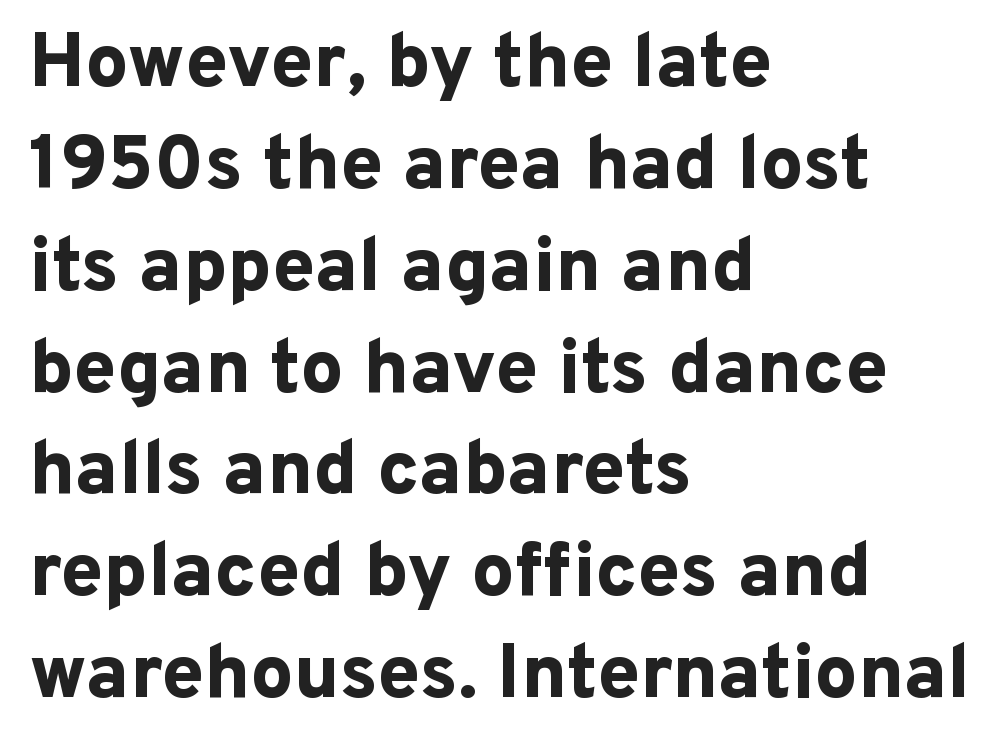
The image shows 76 px bold sans-serif type, upright; set left-aligned, normal line spacing (1.34x), normal letter spacing, not underlined; low stroke contrast and a medium x-height.
